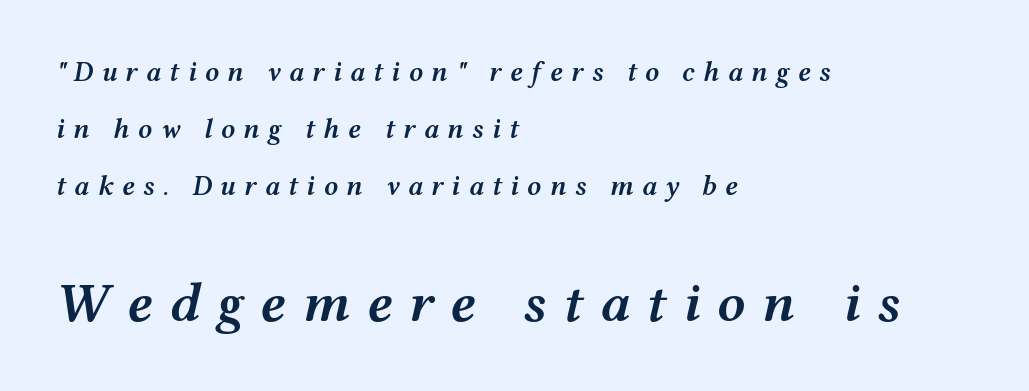
{"italic": "yes", "lean": "right", "slant_degrees": 12, "bold": "semi", "weight": "semibold", "width": "wide", "stroke_contrast": "medium", "x_height": "medium", "monospaced": "no", "underline": "no", "align": "left", "line_spacing": "loose", "line_spacing_ratio": 2.03, "letter_spacing": "wide", "letter_spacing_em": 0.29, "larger_block": "second", "size_ratio": 2.0, "glyph_px": 56}
